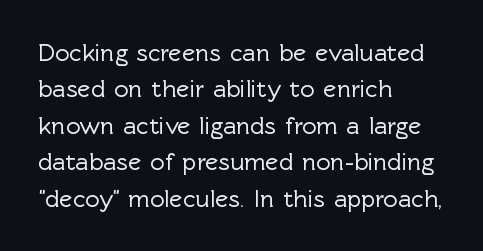
Plain, unruled lines of type. The type is set solid horizontally, with unmodified tracking. Tall strokes in this sample are plumb rather than angled. Regarding leading, the lines here are spaced in the standard way.
